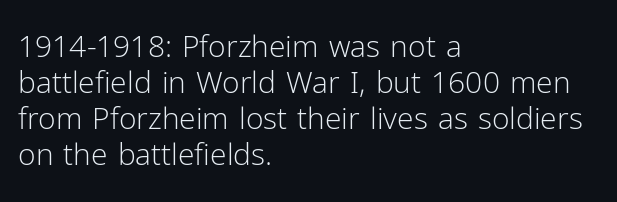
The image shows 30 px light sans-serif type, upright; set left-aligned, line spacing 1.2x, normal letter spacing, not underlined; low stroke contrast and a medium x-height.
